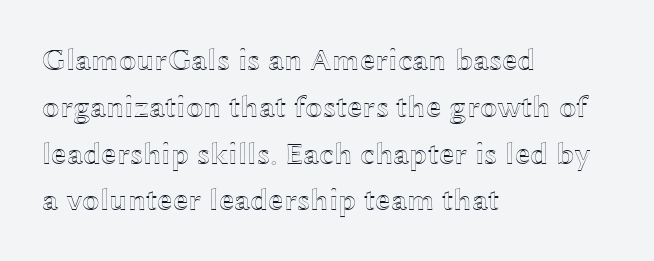
The image shows 31 px wide type, upright; set left-aligned, normal line spacing (1.51x), normal letter spacing, not underlined; a medium x-height.
